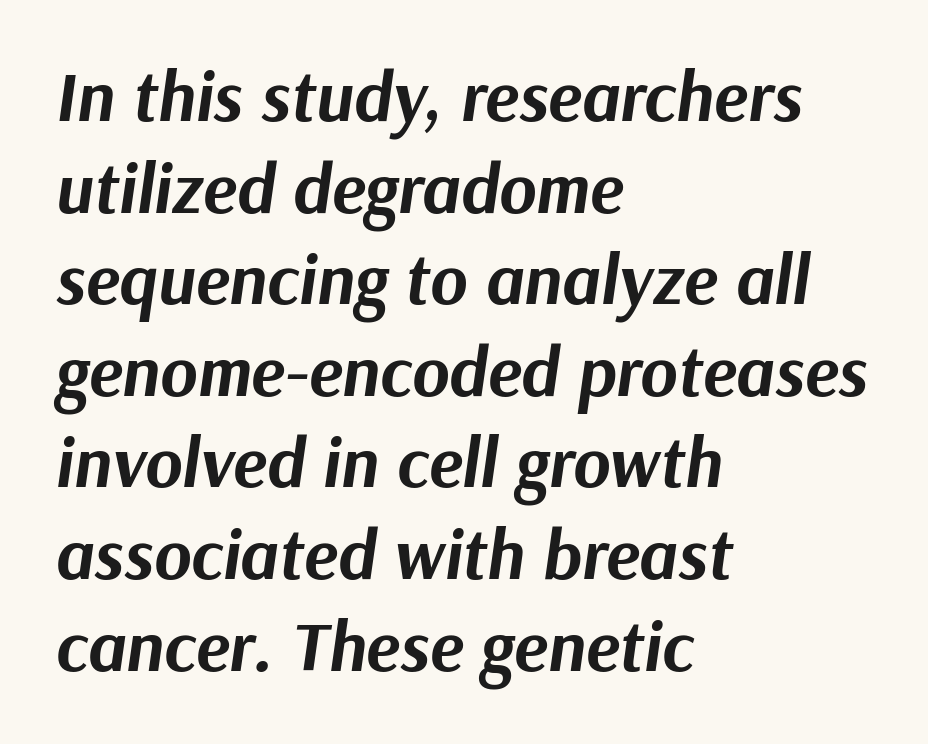
{"italic": "yes", "lean": "right", "slant_degrees": 9, "bold": "yes", "weight": "bold", "width": "normal", "stroke_contrast": "medium", "x_height": "medium", "monospaced": "no", "underline": "no", "align": "left", "line_spacing": "normal", "line_spacing_ratio": 1.29, "letter_spacing": "normal", "letter_spacing_em": 0.0, "glyph_px": 71}
